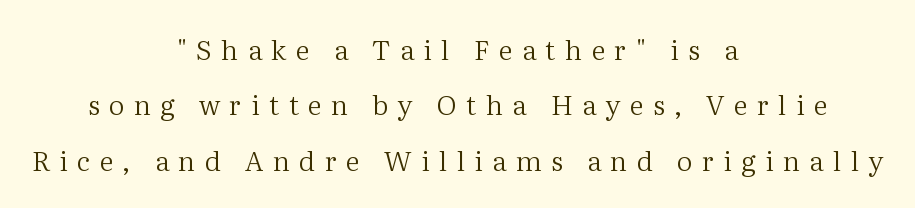
In terms of leading, this rendering errs on the spacious side. The letters stand straight up with perfectly vertical stems. Any mark beneath the type? The region is blank. Is this a heavy cut? Hardly; it is regular or lighter. Short note: letters widely spaced.
